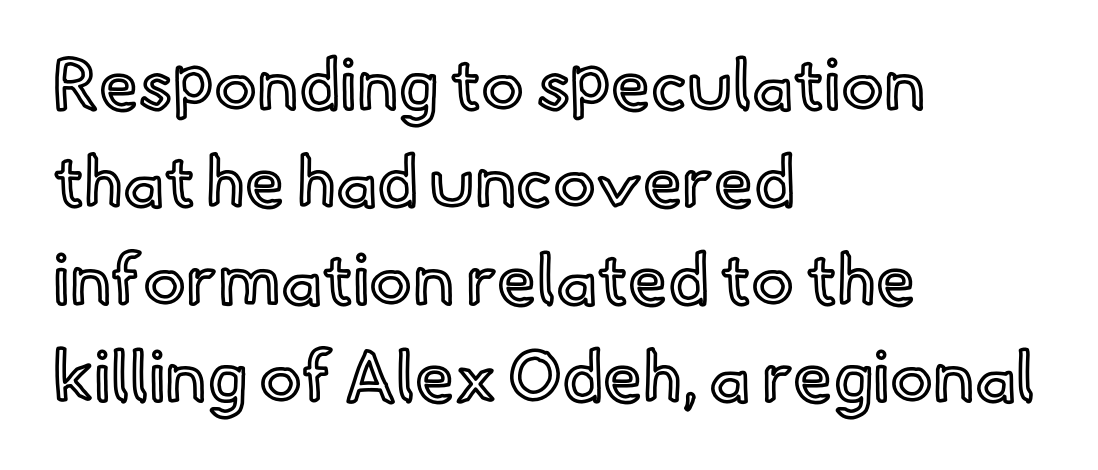
The image shows 71 px text type, upright; set left-aligned, normal line spacing (1.37x), normal letter spacing, not underlined; a small x-height.
